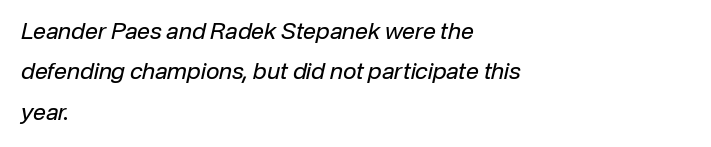
{"italic": "yes", "lean": "right", "slant_degrees": 12, "bold": "no", "underline": "no", "align": "left", "line_spacing_ratio": 1.76, "letter_spacing": "normal", "letter_spacing_em": 0.0, "glyph_px": 23}
